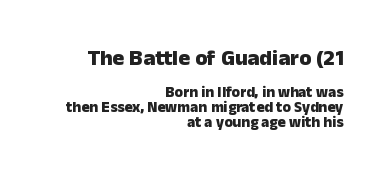
{"italic": "no", "bold": "yes", "underline": "no", "align": "right", "line_spacing": "tight", "line_spacing_ratio": 0.99, "letter_spacing": "normal", "letter_spacing_em": 0.0, "larger_block": "first", "size_ratio": 1.47, "glyph_px": 22}
